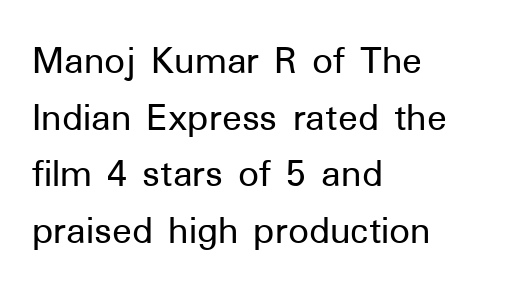
Reading down the block, your eye returns to a fixed left position each line. Note: no serifs on the glyphs. Caption: standard tracking, unaltered. These lines sit exactly where default settings would place them. Is this a fixed-width face? No — the glyphs have proportional, varying widths. Plain, unruled lines of type.
